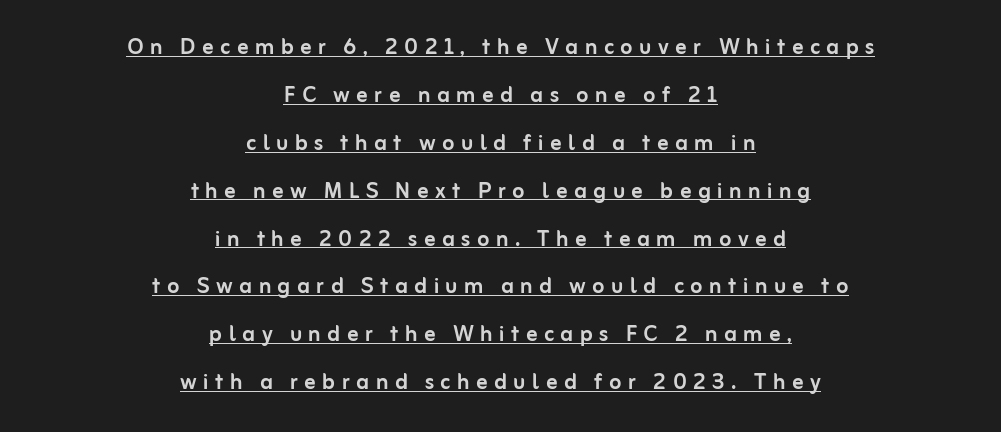
The image shows 28 px sans-serif type, upright; set centered, line spacing 1.71x, unusually wide letter spacing (+0.23 em), underlined; low stroke contrast and a medium x-height.
